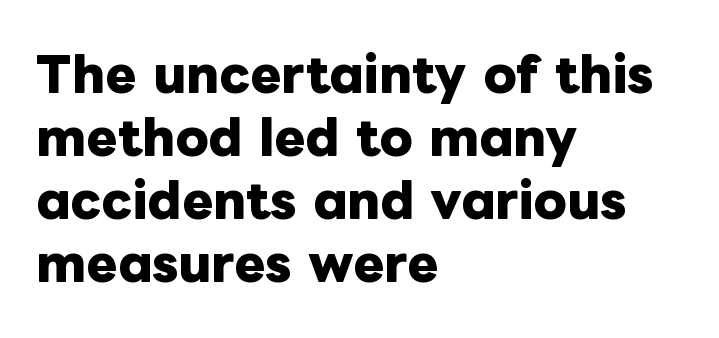
{"italic": "no", "bold": "yes", "weight": "heavy", "width": "normal", "stroke_contrast": "low", "x_height": "medium", "monospaced": "no", "underline": "no", "align": "left", "line_spacing": "normal", "line_spacing_ratio": 1.34, "letter_spacing": "normal", "letter_spacing_em": 0.0, "glyph_px": 47}
